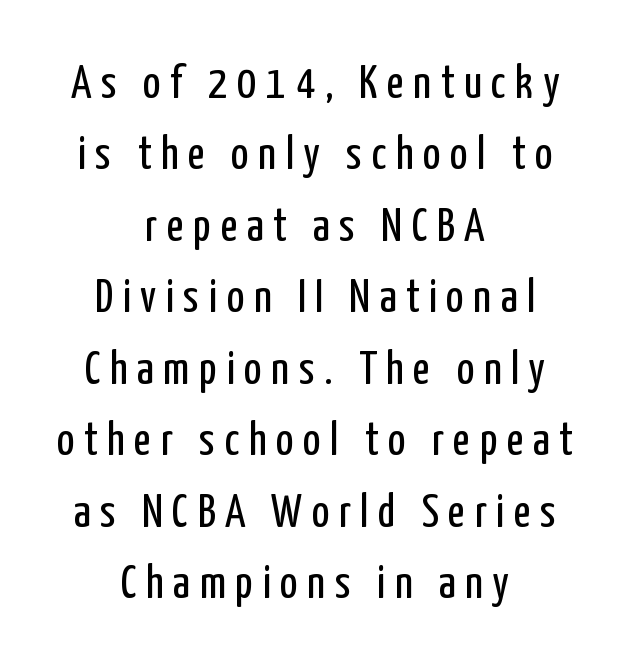
Q: Is the text bold? A: No.
Q: Is the text italic (slanted)? A: No, it is upright.
Q: Is the typeface a serif or a sans-serif typeface? A: Sans-serif.
Q: Is the text underlined? A: No.
Q: How is the paragraph aligned? A: Centered.
Q: Is the spacing between letters normal or unusually wide? A: Unusually wide.
Q: Is the spacing between lines tight, normal or loose? A: Normal.
Q: Width (condensed, normal, or wide)? A: Condensed.
Q: Stroke contrast? A: Low.
Q: x-height? A: Medium.
Q: Monospaced? A: No.
